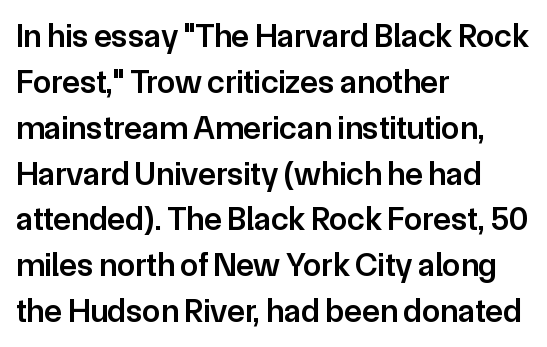
The image shows 33 px semibold sans-serif type, upright; set left-aligned, normal line spacing (1.39x), normal letter spacing, not underlined; low stroke contrast and a medium x-height.
